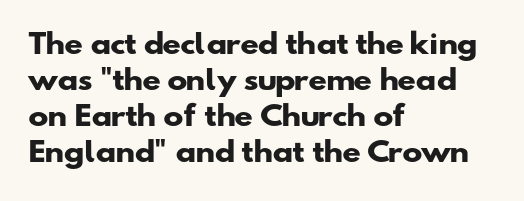
{"bold": "yes", "underline": "no", "align": "left", "line_spacing": "normal", "line_spacing_ratio": 1.33, "letter_spacing": "normal", "letter_spacing_em": 0.0, "glyph_px": 27}
